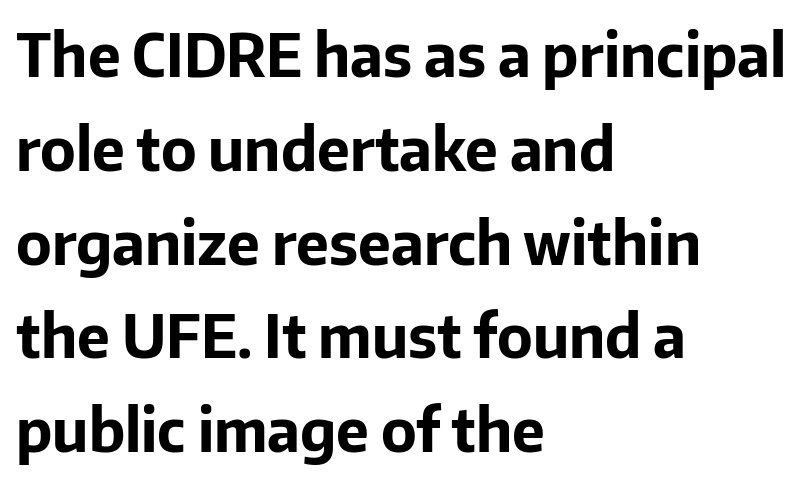
The passage shown is not underscored anywhere. Spacing between characters is what you'd get straight out of the box. Typeset ragged right — the left edge is the straight one. The passage shown is typed in a proportional face where columns would drift.
